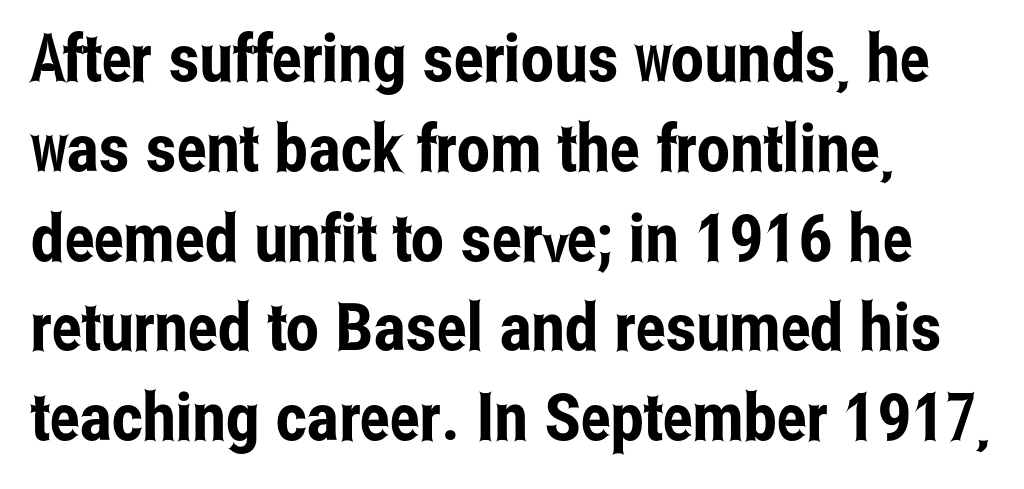
{"serif": "no", "italic": "no", "width": "condensed", "stroke_contrast": "low", "x_height": "medium", "monospaced": "no", "underline": "no", "align": "left", "line_spacing": "normal", "line_spacing_ratio": 1.36, "letter_spacing": "normal", "letter_spacing_em": 0.0, "glyph_px": 66}
